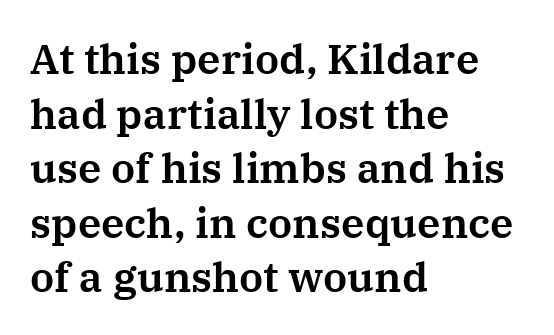
{"serif": "yes", "italic": "no", "width": "normal", "stroke_contrast": "medium", "x_height": "medium", "monospaced": "no", "underline": "no", "align": "left", "line_spacing": "normal", "line_spacing_ratio": 1.3, "letter_spacing": "normal", "letter_spacing_em": 0.0, "glyph_px": 42}
